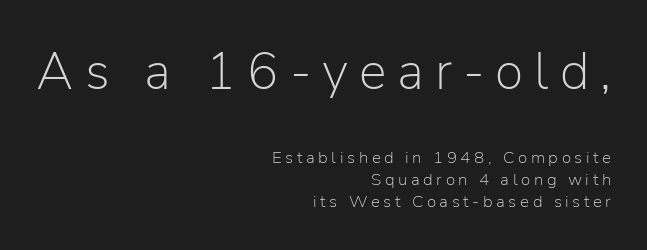
{"serif": "no", "italic": "no", "bold": "no", "weight": "light", "width": "normal", "stroke_contrast": "low", "x_height": "medium", "monospaced": "no", "underline": "no", "align": "right", "line_spacing": "normal", "line_spacing_ratio": 1.3, "letter_spacing": "wide", "letter_spacing_em": 0.21, "larger_block": "first", "size_ratio": 3.06, "glyph_px": 52}
